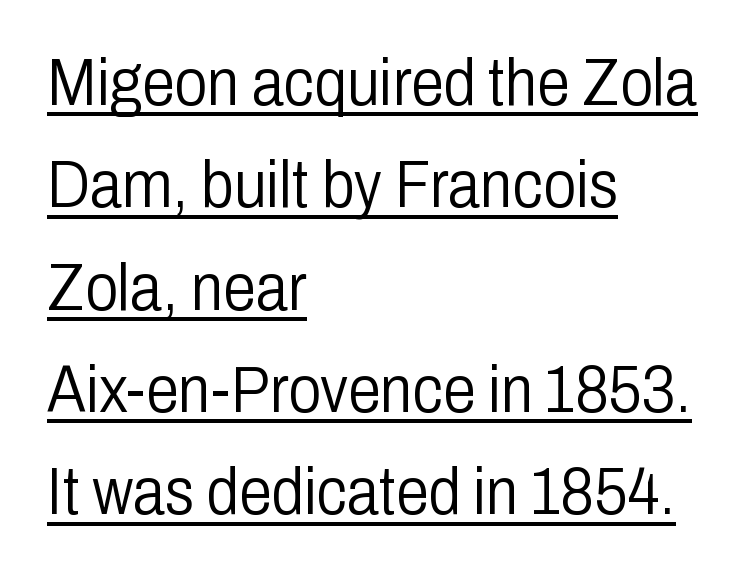
{"serif": "no", "italic": "no", "bold": "no", "weight": "light", "width": "condensed", "stroke_contrast": "low", "x_height": "medium", "monospaced": "no", "underline": "yes", "align": "left", "line_spacing": "normal", "line_spacing_ratio": 1.55, "letter_spacing": "normal", "letter_spacing_em": 0.0, "glyph_px": 66}
